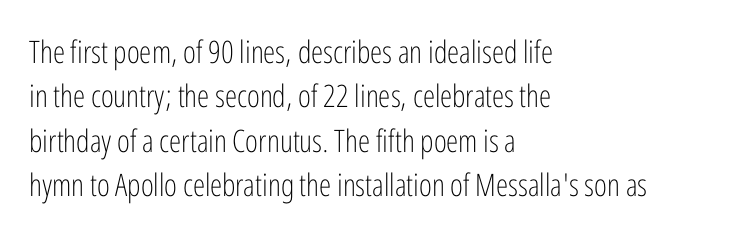
Each letter keeps its own natural width here, so spacing adapts to shape. Look at the bottom of the vertical strokes: they stop flat, with no serifs. Unlike italic type, these characters show no tilt at all. Leading: standard. The strip under each line holds only bare page.
